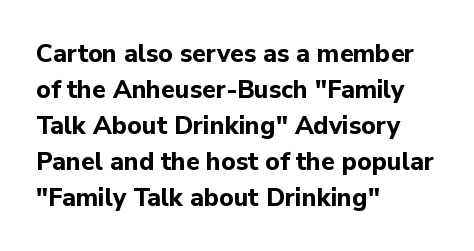
{"italic": "no", "bold": "yes", "underline": "no", "align": "left", "line_spacing": "normal", "line_spacing_ratio": 1.44, "letter_spacing": "normal", "letter_spacing_em": 0.0, "glyph_px": 25}
